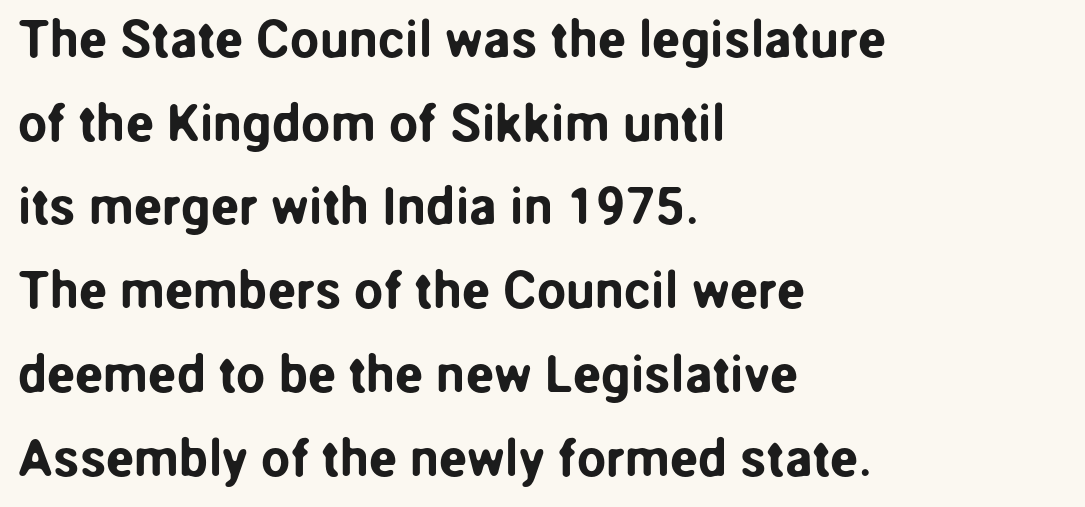
{"serif": "no", "italic": "no", "width": "normal", "stroke_contrast": "low", "x_height": "medium", "monospaced": "no", "underline": "no", "align": "left", "line_spacing": "normal", "line_spacing_ratio": 1.61, "letter_spacing": "normal", "letter_spacing_em": 0.0, "glyph_px": 52}
